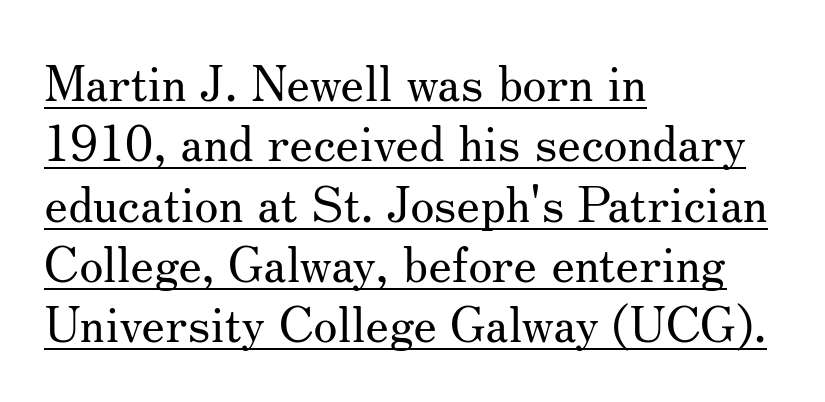
The image shows 49 px regular-weight serif type, upright; set left-aligned, line spacing 1.23x, normal letter spacing, underlined; medium stroke contrast and a small x-height.
